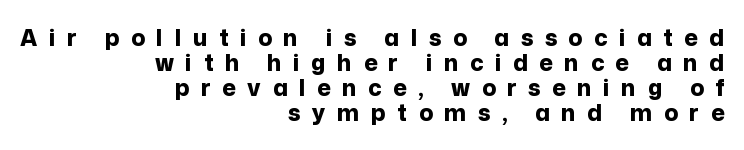
These lines stack with their right ends in a neat column. Cramped leading. Check the space under the baseline: it is left empty. Tracking here is generous; glyphs stand well apart from one another. The lettering stays uniformly vertical, giving the passage a roman look.
